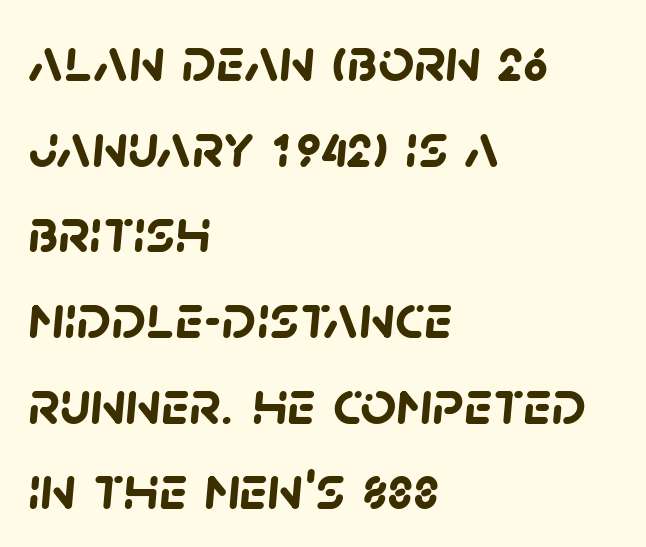
Q: Is the text bold? A: Yes.
Q: Is the typeface a serif or a sans-serif typeface? A: Sans-serif.
Q: Is the text underlined? A: No.
Q: How is the paragraph aligned? A: Left-aligned.
Q: Is the spacing between letters normal or unusually wide? A: Normal.
Q: Is the spacing between lines tight, normal or loose? A: Normal.
Q: Width (condensed, normal, or wide)? A: Normal.
Q: Stroke contrast? A: Low.
Q: x-height? A: Large.
Q: Monospaced? A: No.
